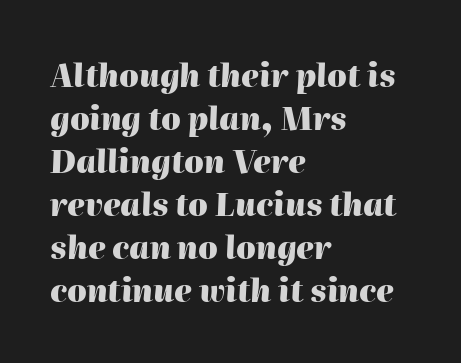
Q: Is the text bold? A: Yes.
Q: Is the text italic (slanted)? A: Yes, it leans right by about 2 degrees.
Q: Is the text underlined? A: No.
Q: How is the paragraph aligned? A: Left-aligned.
Q: Is the spacing between letters normal or unusually wide? A: Normal.
Q: Is the spacing between lines tight, normal or loose? A: Normal.
Q: Width (condensed, normal, or wide)? A: Normal.
Q: Stroke contrast? A: High.
Q: x-height? A: Medium.
Q: Monospaced? A: No.
